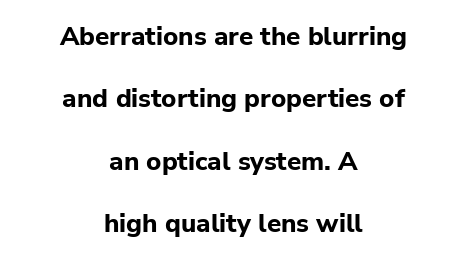
{"italic": "no", "bold": "yes", "underline": "no", "align": "center", "line_spacing": "loose", "line_spacing_ratio": 2.4, "letter_spacing": "normal", "letter_spacing_em": 0.0, "glyph_px": 26}
